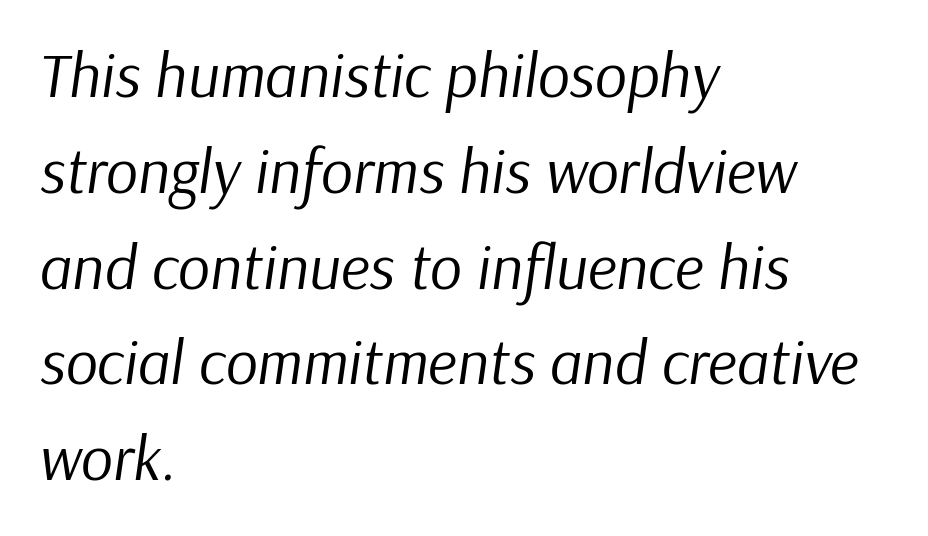
The image shows 63 px regular-weight type, italic (leaning right); set left-aligned, normal line spacing (1.52x), normal letter spacing, not underlined; low stroke contrast and a medium x-height.
